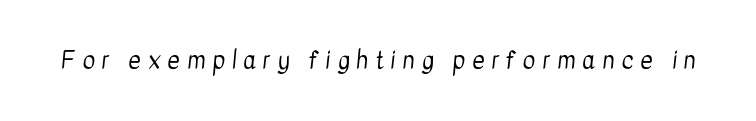
Q: Is the text bold? A: No.
Q: Is the text underlined? A: No.
Q: Is the spacing between letters normal or unusually wide? A: Unusually wide.
